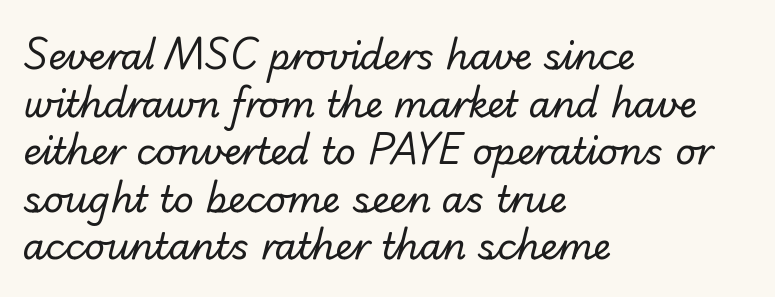
The image shows 36 px regular-weight sans-serif type; set left-aligned, normal line spacing (1.32x), normal letter spacing, not underlined; low stroke contrast and a small x-height.
